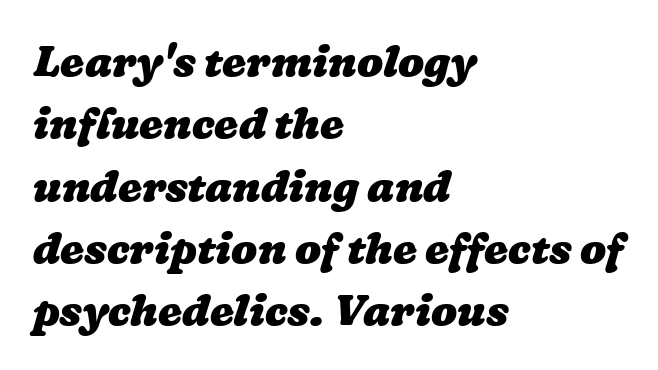
Q: Is the text bold? A: Yes.
Q: Is the text underlined? A: No.
Q: How is the paragraph aligned? A: Left-aligned.
Q: Is the spacing between letters normal or unusually wide? A: Normal.
Q: Is the spacing between lines tight, normal or loose? A: Normal.
Q: Width (condensed, normal, or wide)? A: Wide.
Q: Stroke contrast? A: Low.
Q: x-height? A: Medium.
Q: Monospaced? A: No.
